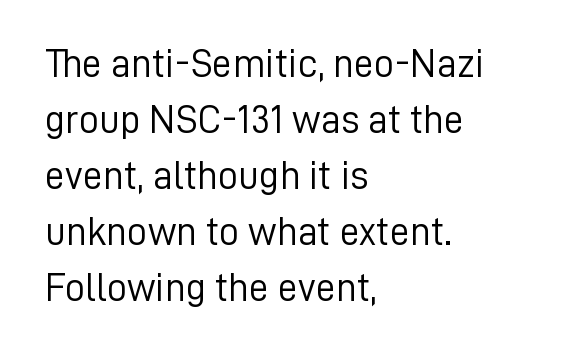
The rag falls on the right side of this text block. Caption: standard tracking, unaltered. Character widths vary here, with narrow letters taking less room than wide ones. A typesetter would mark this as roman, not italic. Is the type heavy? It reads as light-to-regular instead. Students, observe: this is what conventionally led text looks like.
